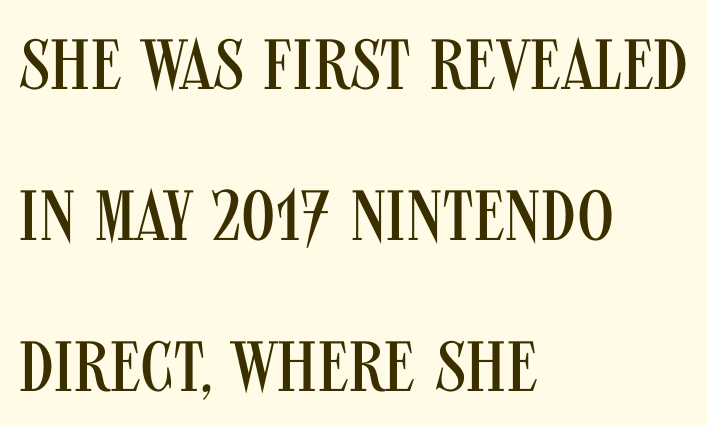
{"serif": "no", "italic": "no", "bold": "no", "weight": "regular", "width": "condensed", "stroke_contrast": "medium", "x_height": "large", "monospaced": "no", "underline": "no", "align": "left", "line_spacing": "loose", "line_spacing_ratio": 2.13, "letter_spacing": "normal", "letter_spacing_em": 0.0, "glyph_px": 71}
